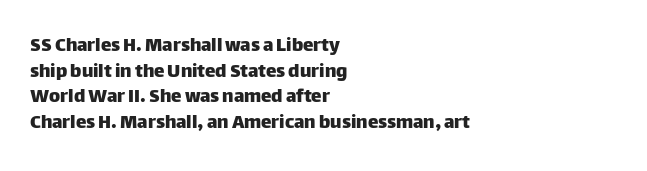
Line beginnings align vertically; line endings do not. Posture: vertical. A typesetter would call this zero additional tracking. The baseline area is clear.
